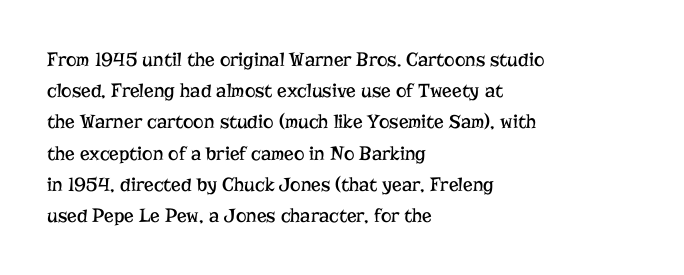
The image shows 20 px text type, upright; set left-aligned, normal line spacing (1.56x), normal letter spacing, not underlined.
